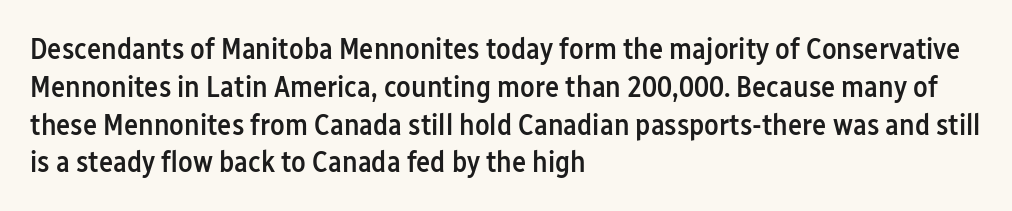
The image shows 30 px semibold, condensed sans-serif type, upright; set left-aligned, normal line spacing (1.26x), normal letter spacing, not underlined; low stroke contrast and a medium x-height.
